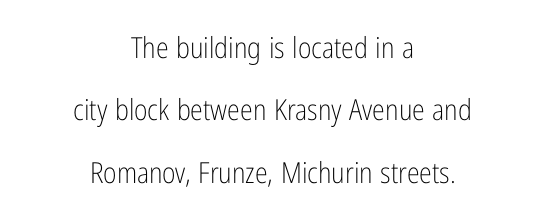
Neither beginnings nor endings align; midpoints do. Each new line begins a long way beneath the previous one. Words appear dense and cohesive because spacing is normal. The strokes carry an ordinary text weight at most. Looks like regular typesetting: each glyph gets only the width it needs.
